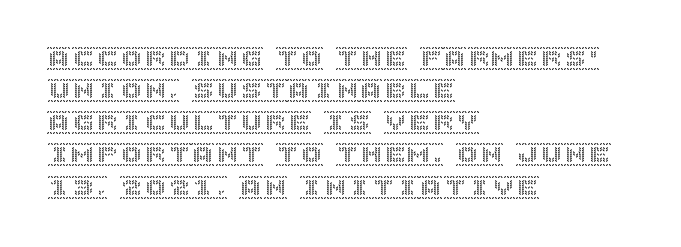
Q: Is the text italic (slanted)? A: No, it is upright.
Q: Is the text underlined? A: No.
Q: How is the paragraph aligned? A: Left-aligned.
Q: Is the spacing between letters normal or unusually wide? A: Normal.
Q: Is the spacing between lines tight, normal or loose? A: Normal.
